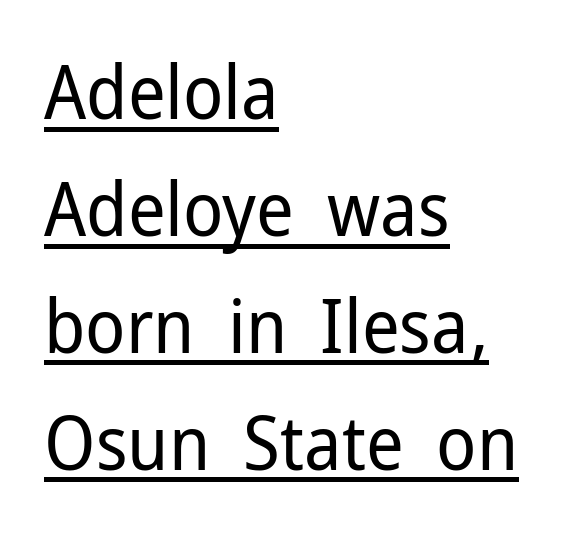
Q: Is the text bold? A: No.
Q: Is the text italic (slanted)? A: No, it is upright.
Q: Is the typeface a serif or a sans-serif typeface? A: Sans-serif.
Q: Is the text underlined? A: Yes.
Q: How is the paragraph aligned? A: Left-aligned.
Q: Is the spacing between letters normal or unusually wide? A: Normal.
Q: Is the spacing between lines tight, normal or loose? A: Normal.
Q: Width (condensed, normal, or wide)? A: Normal.
Q: Stroke contrast? A: Low.
Q: x-height? A: Medium.
Q: Monospaced? A: No.
